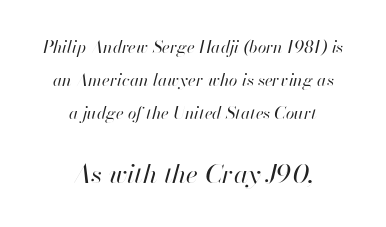
{"italic": "yes", "lean": "right", "slant_degrees": 13, "bold": "no", "underline": "no", "align": "center", "line_spacing": "loose", "line_spacing_ratio": 1.94, "letter_spacing": "normal", "letter_spacing_em": 0.0, "larger_block": "second", "size_ratio": 1.53, "glyph_px": 26}
